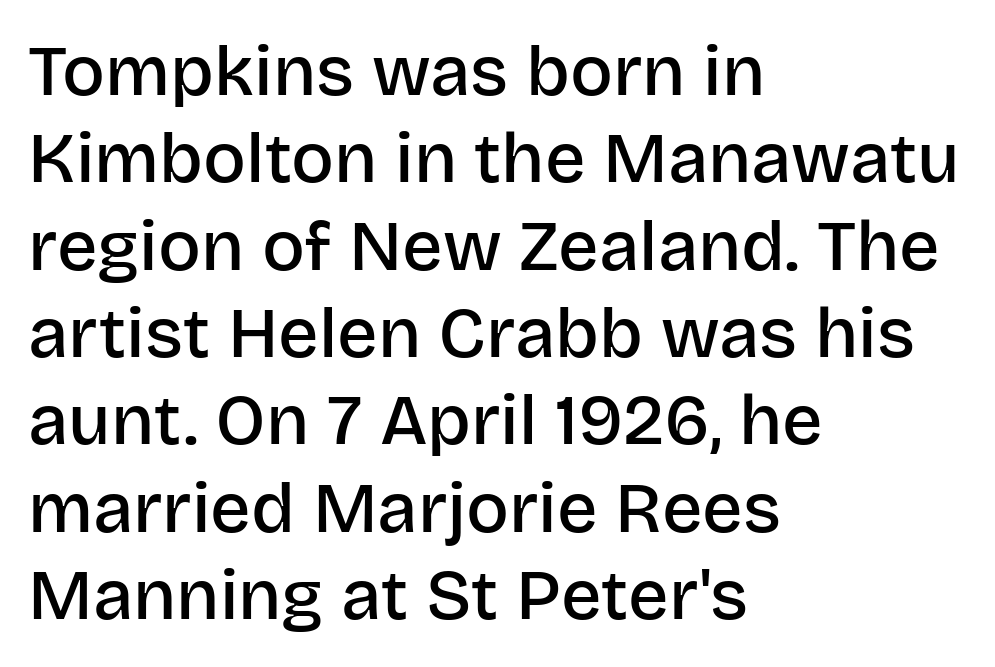
If you drew a ruler down the left edge, every line would touch it. These lines carry some extra weight — a demibold, not a full bold. Any mark beneath the type? The region is blank. In terms of letterspacing, this is plain default setting. Ordinary non-slanted type is in use. In terms of letterform style, serifs are entirely absent.
